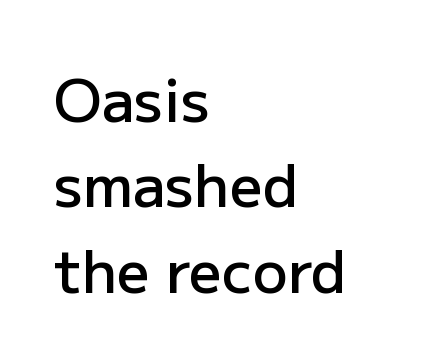
{"serif": "no", "italic": "no", "bold": "semi", "weight": "semibold", "width": "normal", "stroke_contrast": "low", "x_height": "medium", "monospaced": "no", "underline": "no", "align": "left", "line_spacing": "normal", "line_spacing_ratio": 1.47, "letter_spacing": "normal", "letter_spacing_em": 0.0, "glyph_px": 58}
